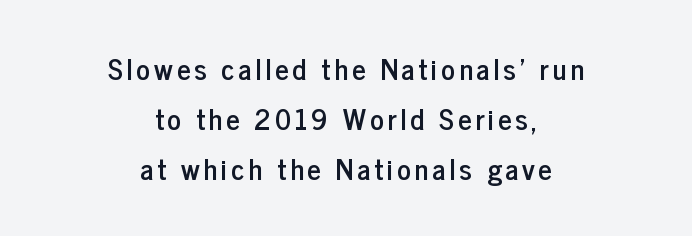
The image shows 29 px condensed sans-serif type, upright; set centered, line spacing 1.73x, not underlined; low stroke contrast and a medium x-height.
